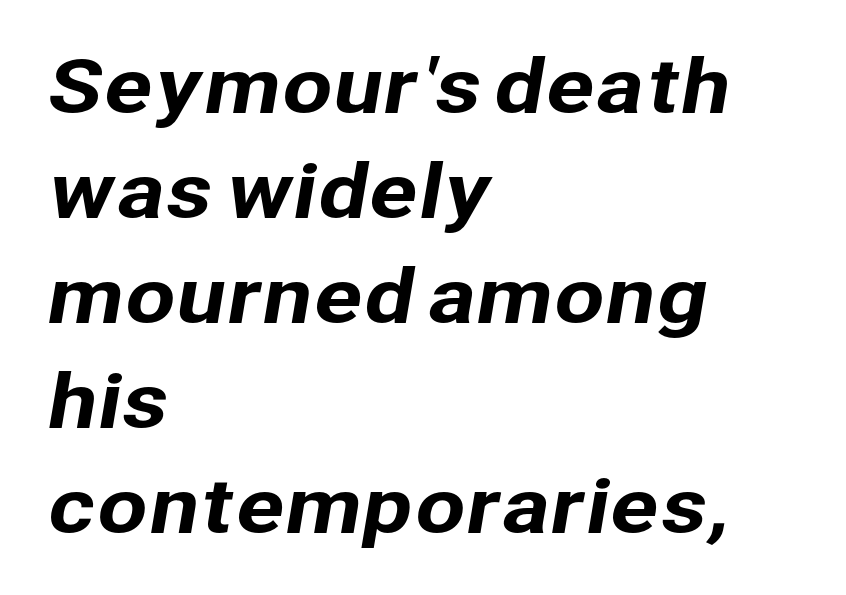
{"serif": "no", "width": "normal", "stroke_contrast": "low", "x_height": "medium", "monospaced": "no", "underline": "no", "align": "left", "line_spacing": "normal", "line_spacing_ratio": 1.44, "letter_spacing": "normal", "letter_spacing_em": 0.0, "glyph_px": 73}
